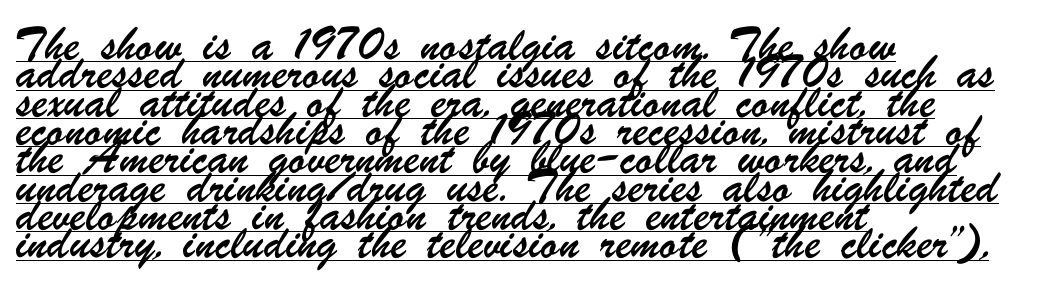
The image shows 21 px text type; set left-aligned, normal line spacing (1.35x), normal letter spacing, underlined.
